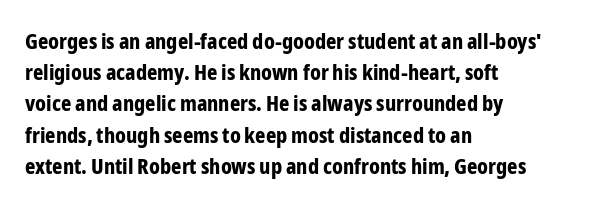
In CSS terms this would be text-align: left. Baseline-to-baseline distance is the conventional proportion of letter height. Notice how the stems are strictly vertical — no italics here. The space beneath each line is pristine and unruled. Spacing between characters is what you'd get straight out of the box. The passage shown is emphatically bold.
